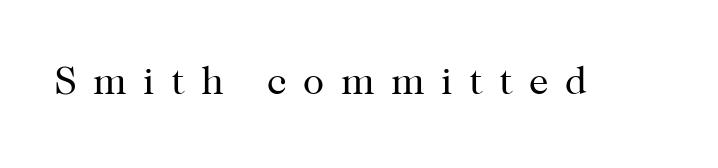
{"serif": "yes", "italic": "no", "bold": "no", "weight": "regular", "width": "normal", "stroke_contrast": "high", "x_height": "medium", "monospaced": "no", "underline": "no", "letter_spacing": "wide", "letter_spacing_em": 0.42, "glyph_px": 39}
